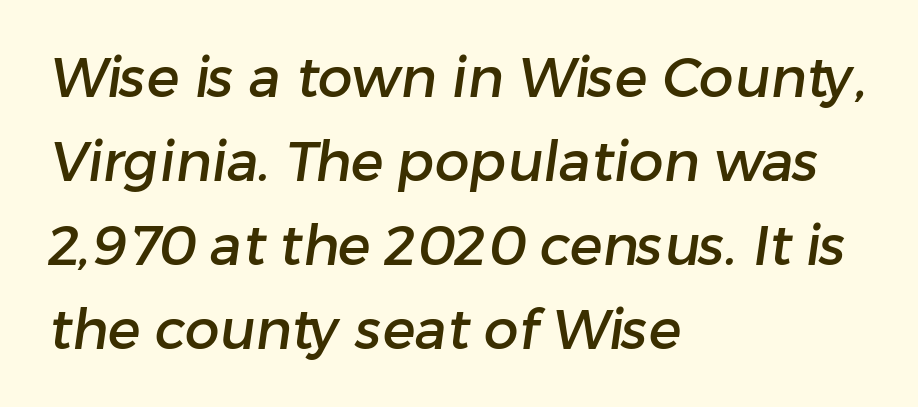
Q: Is the typeface a serif or a sans-serif typeface? A: Sans-serif.
Q: Is the text underlined? A: No.
Q: How is the paragraph aligned? A: Left-aligned.
Q: Is the spacing between letters normal or unusually wide? A: Normal.
Q: Is the spacing between lines tight, normal or loose? A: Normal.
Q: Width (condensed, normal, or wide)? A: Normal.
Q: Stroke contrast? A: Low.
Q: x-height? A: Medium.
Q: Monospaced? A: No.
